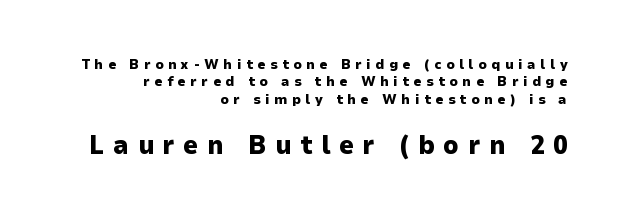
Leading: standard. The letters are spread apart with noticeably loose tracking. Is there any slant? The stems are plumb. Small over large — that's the arrangement of the two blocks here. The text block is weighted toward the right margin, trailing off unevenly leftward. Descenders are the only things crossing below the line.
